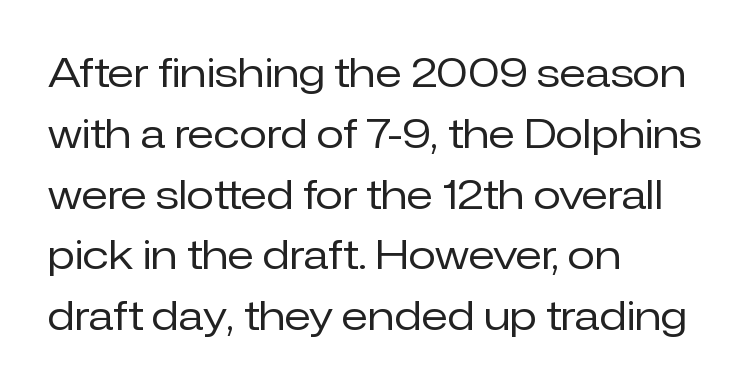
Any mark beneath the type? The region is blank. Weight: regular or lighter. Honestly, the letter spacing is just normal — you wouldn't notice it. The setting favours the left margin, as ordinary paragraphs usually do.
